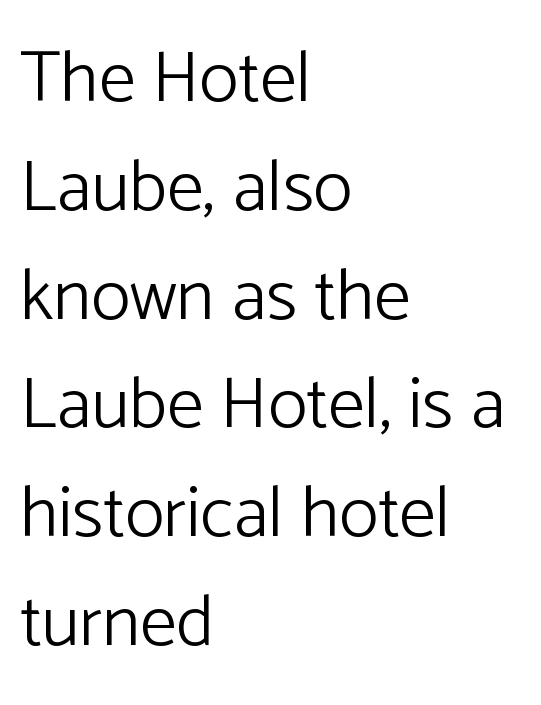
The image shows 73 px light sans-serif type, upright; set left-aligned, normal line spacing (1.49x), normal letter spacing, not underlined; low stroke contrast and a medium x-height.
